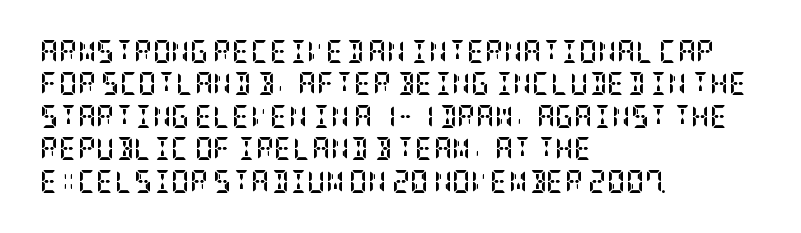
The image shows 23 px bold type, upright; set left-aligned, normal line spacing (1.41x), normal letter spacing, not underlined.
